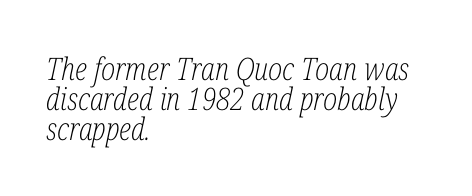
{"serif": "yes", "italic": "yes", "lean": "right", "slant_degrees": 12, "bold": "no", "weight": "light", "width": "condensed", "stroke_contrast": "low", "x_height": "medium", "monospaced": "no", "underline": "no", "align": "left", "line_spacing": "tight", "line_spacing_ratio": 0.96, "letter_spacing": "normal", "letter_spacing_em": 0.0, "glyph_px": 31}
